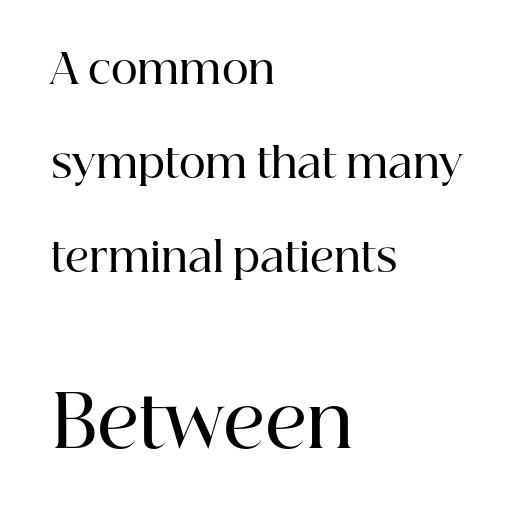
Q: Is the text bold? A: Semi-bold.
Q: Is the text italic (slanted)? A: No, it is upright.
Q: Is the typeface a serif or a sans-serif typeface? A: Serif.
Q: Is the text underlined? A: No.
Q: How is the paragraph aligned? A: Left-aligned.
Q: Is the spacing between letters normal or unusually wide? A: Normal.
Q: Is the spacing between lines tight, normal or loose? A: Loose.
Q: Which block of text is set in a larger size, the first (top) or the second (bottom)? A: The second (bottom) one.
Q: Width (condensed, normal, or wide)? A: Normal.
Q: Stroke contrast? A: High.
Q: x-height? A: Medium.
Q: Monospaced? A: No.
